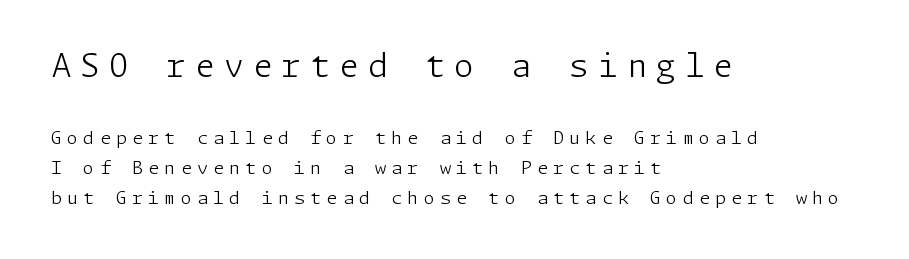
These lines have a slow, spaced-out rhythm from letter to letter. The letters stand straight up with perfectly vertical stems. The passage shown is typeset with a sans-serif family. The rows are spaced the way most documents space them.
